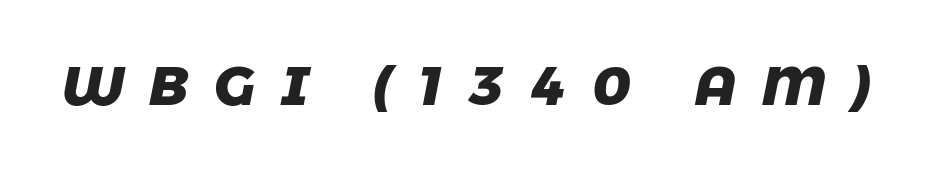
{"serif": "no", "bold": "yes", "weight": "heavy", "width": "normal", "stroke_contrast": "low", "x_height": "medium", "monospaced": "no", "underline": "no", "letter_spacing": "wide", "letter_spacing_em": 0.48, "glyph_px": 54}
